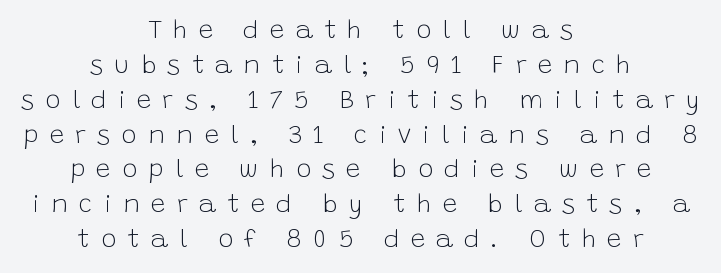
{"italic": "no", "bold": "no", "underline": "no", "align": "center", "line_spacing": "normal", "line_spacing_ratio": 1.34, "letter_spacing": "wide", "letter_spacing_em": 0.43, "glyph_px": 26}
